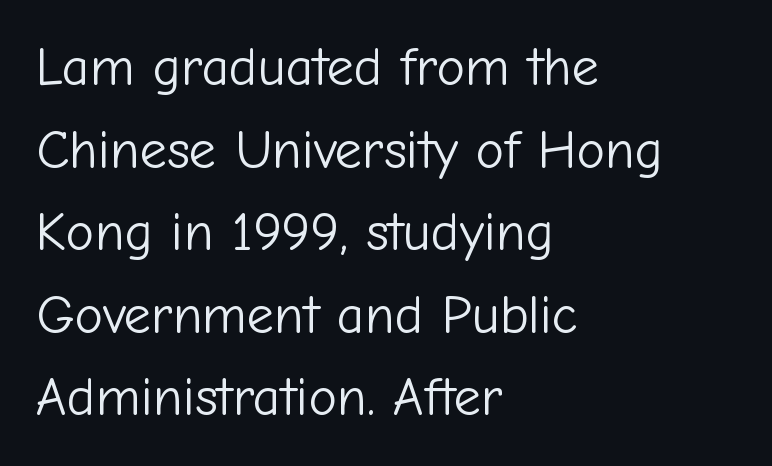
{"serif": "no", "italic": "no", "bold": "no", "weight": "light", "width": "normal", "stroke_contrast": "low", "x_height": "medium", "monospaced": "no", "underline": "no", "align": "left", "line_spacing": "normal", "line_spacing_ratio": 1.53, "letter_spacing": "normal", "letter_spacing_em": 0.0, "glyph_px": 54}
